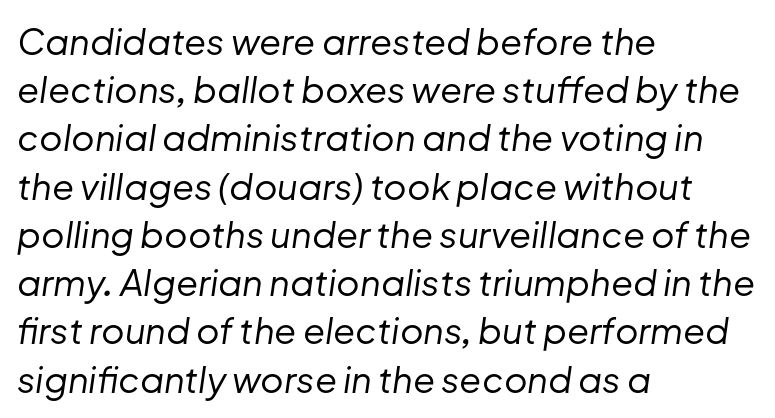
Normally led — the rows are evenly, conventionally spaced. Counters stay open thanks to moderate or lighter strokes. The typesetter chose a ragged-right arrangement here. In terms of letterspacing, this is plain default setting. This is oblique type, the kind used for emphasis or titles. The rendering uses natural spacing where letterforms have individual widths.
